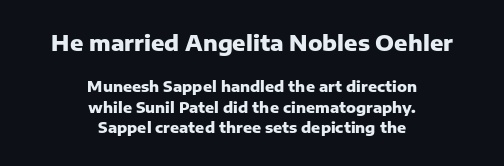
{"italic": "no", "bold": "yes", "underline": "no", "align": "center", "line_spacing": "normal", "line_spacing_ratio": 1.38, "letter_spacing": "normal", "letter_spacing_em": 0.0, "larger_block": "first", "size_ratio": 1.47, "glyph_px": 22}
